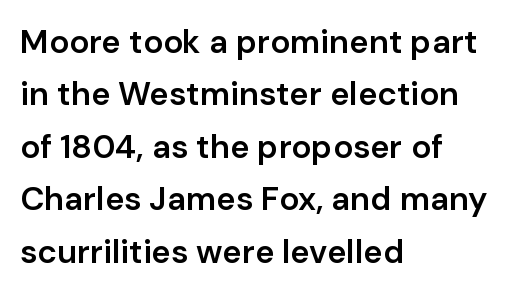
The image shows 33 px semibold sans-serif type, upright; set left-aligned, normal line spacing (1.59x), normal letter spacing, not underlined; low stroke contrast and a medium x-height.
